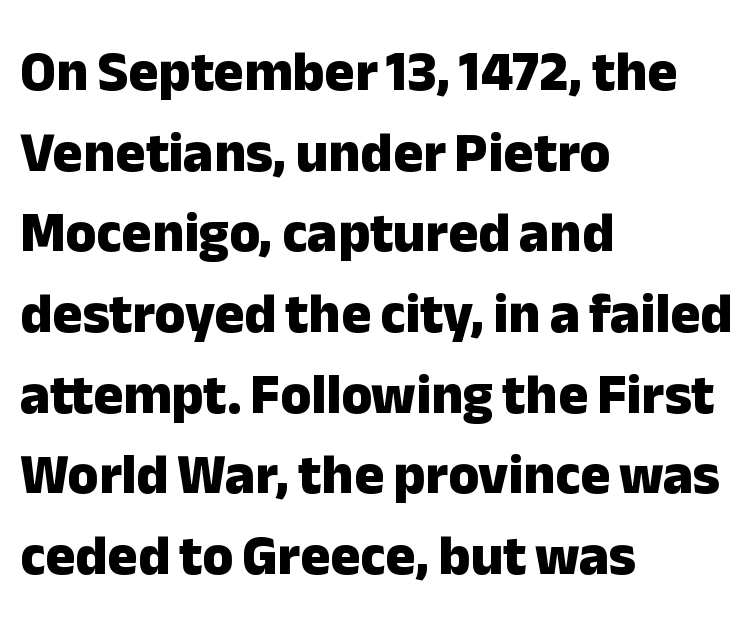
Tall strokes in this sample are plumb rather than angled. Does the leading feel generous? No, just average. Tracking here is standard; glyphs follow each other at the usual distance. You could not count columns in this text — the font is proportionally spaced.
